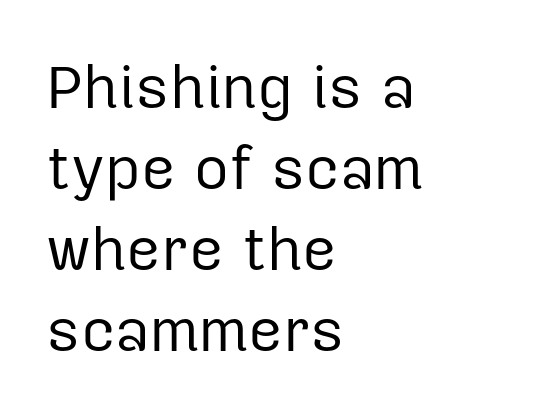
{"serif": "no", "italic": "no", "bold": "no", "weight": "regular", "width": "normal", "stroke_contrast": "low", "x_height": "medium", "monospaced": "no", "underline": "no", "align": "left", "line_spacing": "normal", "line_spacing_ratio": 1.35, "letter_spacing": "normal", "letter_spacing_em": 0.0, "glyph_px": 60}
